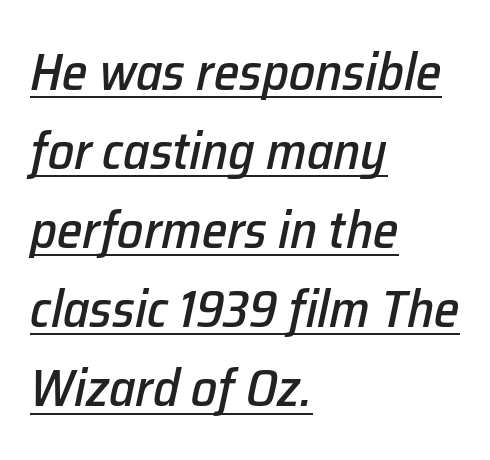
The space between consecutive lines is moderate. The rendering uses natural spacing where letterforms have individual widths. You could call the tracking neutral — neither tight nor loose. The compositor pushed each line to the left boundary. The words here are underlined. Emphasis-style slanted type is in use.
